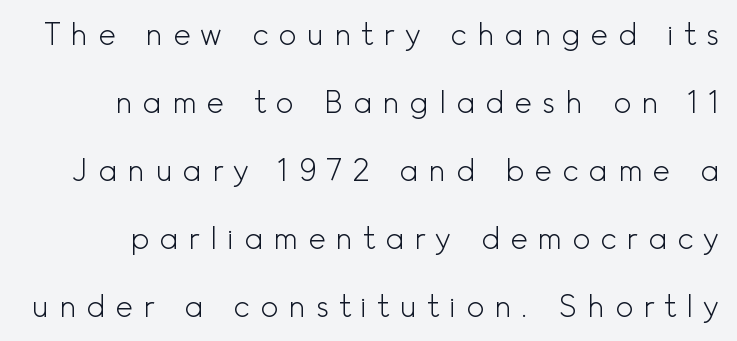
The image shows 30 px light sans-serif type, upright; set loose line spacing (2.27x), unusually wide letter spacing (+0.33 em), not underlined; a small x-height.
